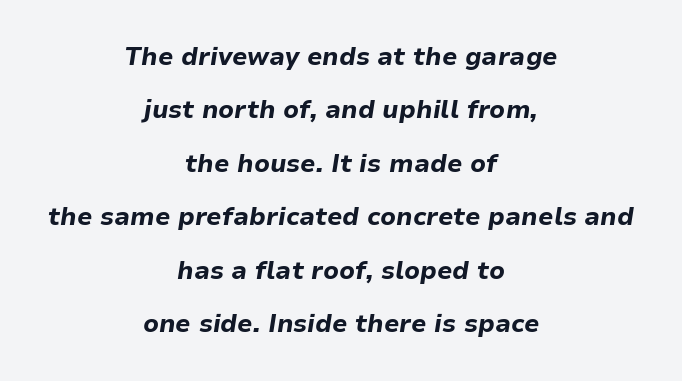
Q: Is the text bold? A: Yes.
Q: Is the text italic (slanted)? A: Yes, it leans right by about 9 degrees.
Q: Is the text underlined? A: No.
Q: How is the paragraph aligned? A: Centered.
Q: Is the spacing between letters normal or unusually wide? A: Normal.
Q: Is the spacing between lines tight, normal or loose? A: Loose.
